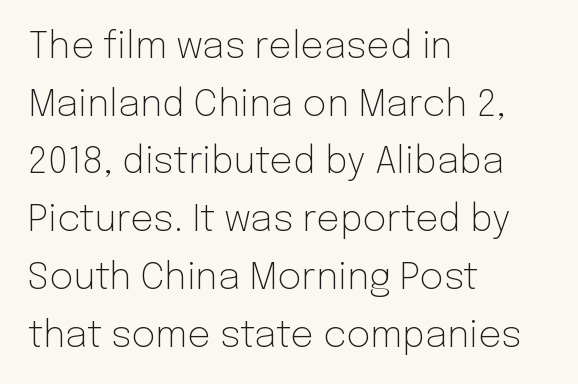
{"serif": "no", "italic": "no", "bold": "no", "weight": "light", "width": "normal", "stroke_contrast": "low", "x_height": "medium", "monospaced": "no", "underline": "no", "align": "left", "line_spacing": "normal", "line_spacing_ratio": 1.56, "letter_spacing": "normal", "letter_spacing_em": 0.0, "glyph_px": 37}
